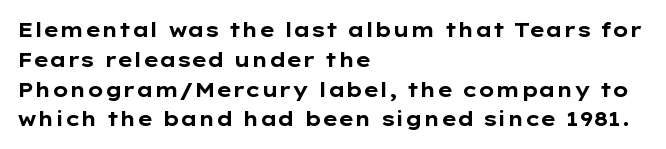
{"italic": "no", "bold": "yes", "underline": "no", "align": "left", "line_spacing": "normal", "line_spacing_ratio": 1.49, "letter_spacing": "normal", "letter_spacing_em": 0.0, "glyph_px": 20}
